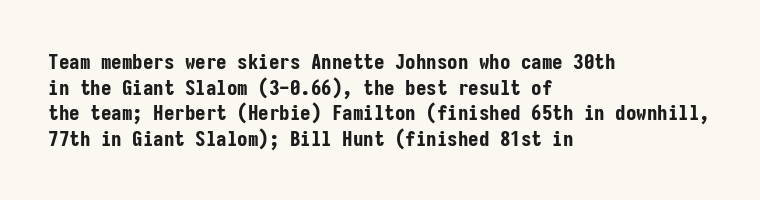
The image shows 21 px bold type, upright; set left-aligned, line spacing 1.22x, normal letter spacing, not underlined.
